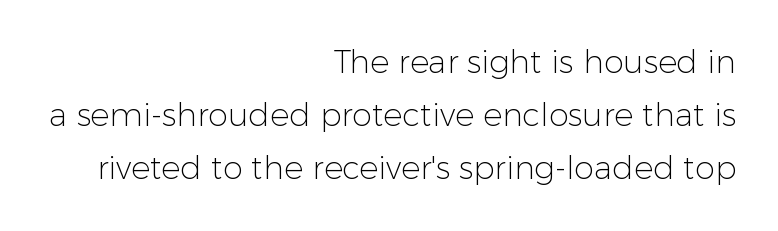
{"serif": "no", "italic": "no", "bold": "no", "weight": "light", "width": "normal", "stroke_contrast": "low", "x_height": "medium", "monospaced": "no", "underline": "no", "align": "right", "line_spacing": "normal", "line_spacing_ratio": 1.66, "letter_spacing": "normal", "letter_spacing_em": 0.0, "glyph_px": 32}
